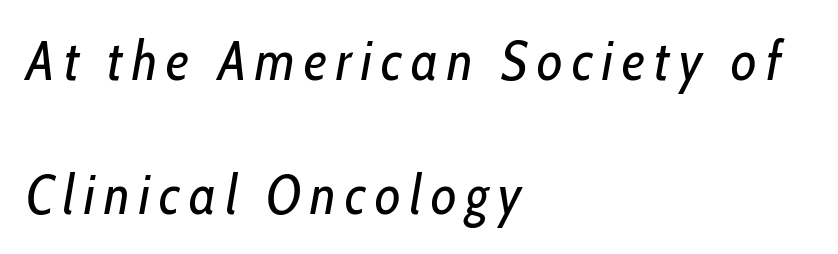
Character widths vary here, with narrow letters taking less room than wide ones. If you drew a ruler down the left edge, every line would touch it. Only glyphs here, with clear space below each row. Is the type slanted? Yes — the strokes lean at a clear angle.
